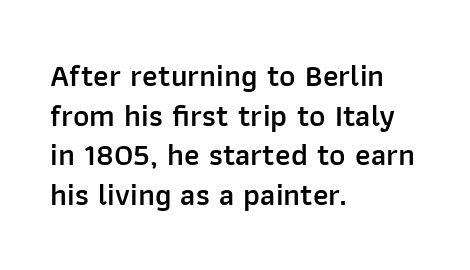
Regarding serifs, this sample does without them. Honestly, the row spacing looks completely unremarkable. You could not count columns in this text — the font is proportionally spaced. Spacing between characters is what you'd get straight out of the box. Line starts are locked; line ends wander.
